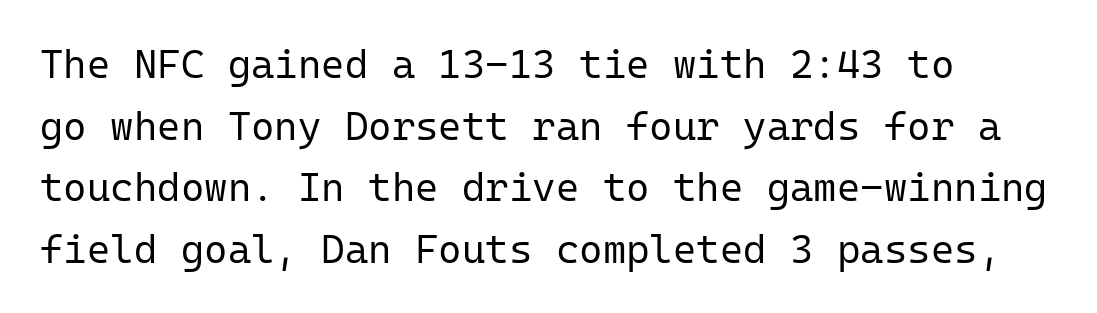
Q: Is the text bold? A: No.
Q: Is the text italic (slanted)? A: No, it is upright.
Q: Is the typeface a serif or a sans-serif typeface? A: Sans-serif.
Q: Is the text underlined? A: No.
Q: How is the paragraph aligned? A: Left-aligned.
Q: Is the spacing between letters normal or unusually wide? A: Normal.
Q: Is the spacing between lines tight, normal or loose? A: Normal.
Q: Width (condensed, normal, or wide)? A: Normal.
Q: Stroke contrast? A: Low.
Q: x-height? A: Medium.
Q: Monospaced? A: Yes.
